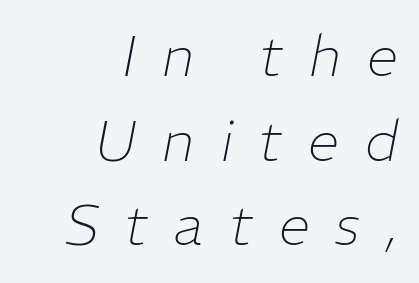
The vertical gap from one line to the next is medium. Observe the wide spacing: letters keep a clear distance from each other. Designer's note — italics engaged. The rag falls on the left side of this text block. Only glyphs here, with clear space below each row. Heaviness? Minimal to ordinary, like unemphasized prose.
